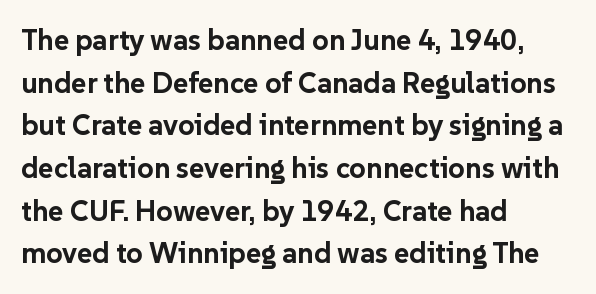
Spacing verdict: proportional, widths tailored to each character. Check where the strokes stop: nothing finishes them off — pure sans. Which margin do the lines hug? The left one — the right edge is uneven. The face used here has the dense, thick strokes of a bold.
